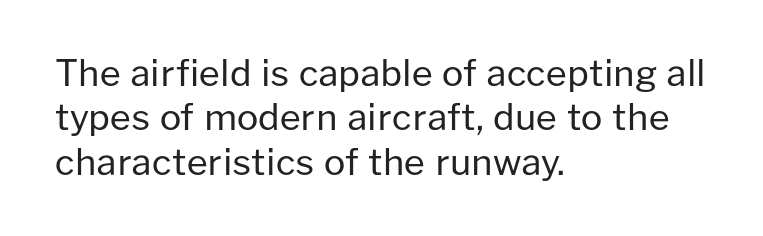
{"serif": "no", "italic": "no", "bold": "no", "weight": "regular", "width": "normal", "stroke_contrast": "low", "x_height": "medium", "monospaced": "no", "underline": "no", "align": "left", "line_spacing_ratio": 1.23, "letter_spacing": "normal", "letter_spacing_em": 0.0, "glyph_px": 36}
